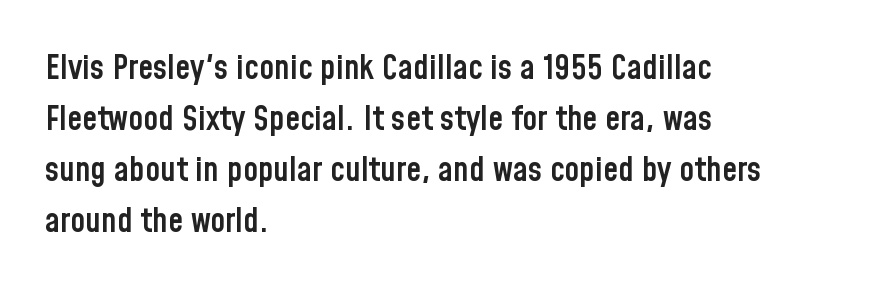
{"serif": "no", "italic": "no", "bold": "semi", "weight": "semibold", "width": "condensed", "stroke_contrast": "low", "x_height": "medium", "monospaced": "no", "underline": "no", "align": "left", "line_spacing": "normal", "line_spacing_ratio": 1.5, "letter_spacing": "normal", "letter_spacing_em": 0.0, "glyph_px": 34}
